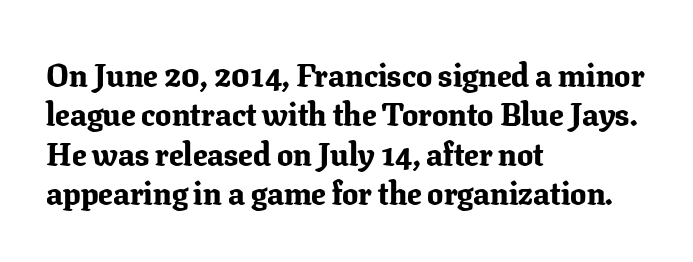
{"serif": "yes", "italic": "no", "bold": "yes", "weight": "bold", "width": "normal", "stroke_contrast": "low", "x_height": "medium", "monospaced": "no", "underline": "no", "align": "left", "line_spacing_ratio": 1.23, "letter_spacing": "normal", "letter_spacing_em": 0.0, "glyph_px": 32}
